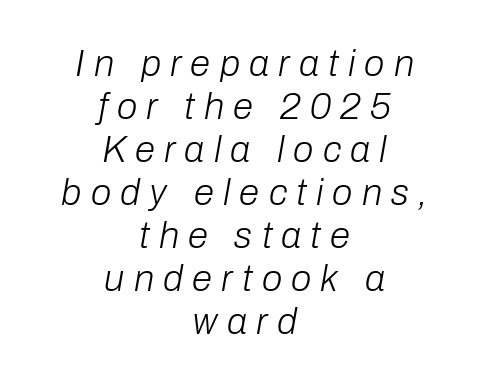
{"italic": "yes", "lean": "right", "slant_degrees": 10, "bold": "no", "weight": "light", "width": "normal", "stroke_contrast": "low", "x_height": "medium", "monospaced": "no", "underline": "no", "align": "center", "line_spacing_ratio": 1.16, "letter_spacing": "wide", "letter_spacing_em": 0.25, "glyph_px": 37}
